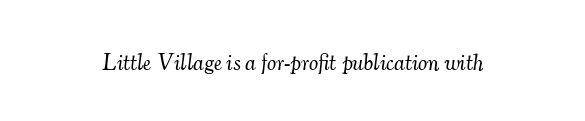
The image shows 23 px text type, italic (leaning right); set normal letter spacing, not underlined.
